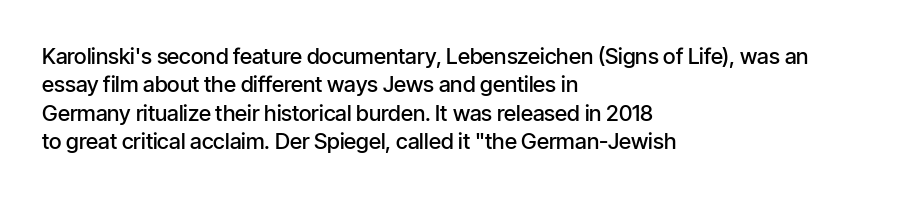
The image shows 22 px text type, upright; set left-aligned, normal line spacing (1.29x), normal letter spacing, not underlined.
